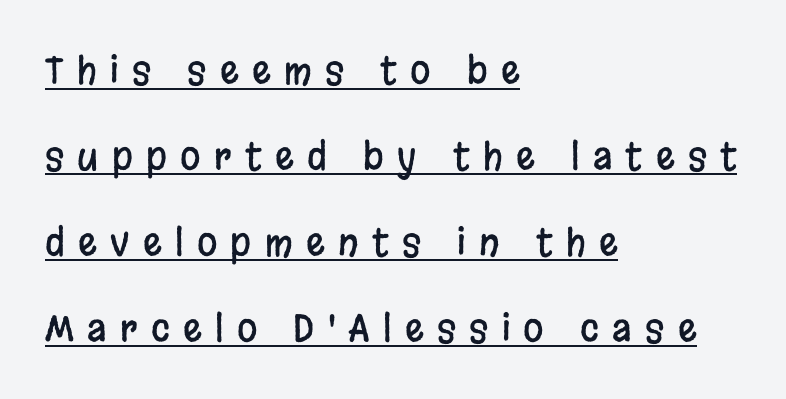
The image shows 37 px condensed sans-serif type, upright; set left-aligned, loose line spacing (2.32x), unusually wide letter spacing (+0.36 em), underlined; low stroke contrast and a large x-height.
